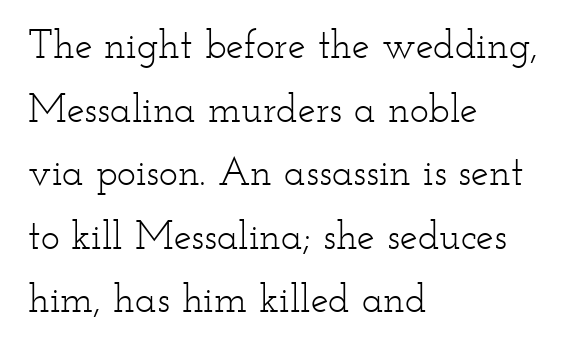
Each letter's strokes conclude with small projecting serifs. Nobody touched the tracking dial on this one. Left-aligned paragraph, ragged on the right. Character widths vary here, with narrow letters taking less room than wide ones.
